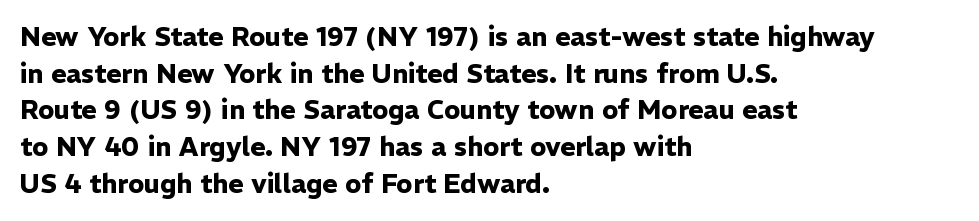
{"italic": "no", "bold": "yes", "underline": "no", "align": "left", "line_spacing": "normal", "line_spacing_ratio": 1.41, "letter_spacing": "normal", "letter_spacing_em": 0.0, "glyph_px": 26}
